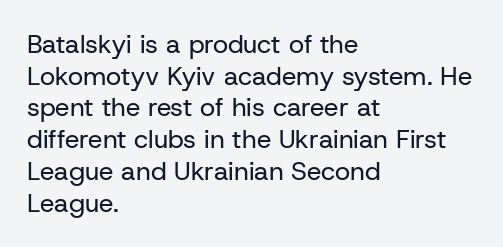
{"italic": "no", "bold": "no", "underline": "no", "align": "left", "line_spacing_ratio": 1.22, "letter_spacing": "normal", "letter_spacing_em": 0.0, "glyph_px": 26}
